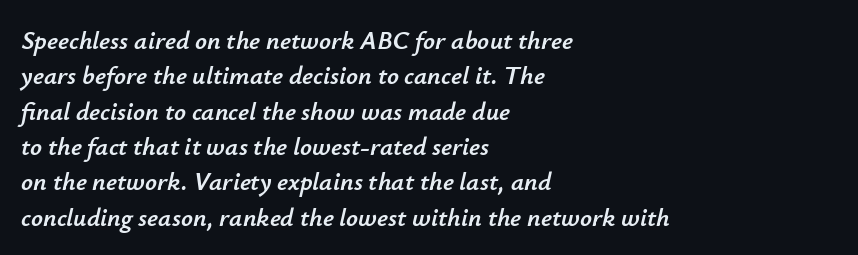
Q: Is the text italic (slanted)? A: Yes, it leans right by about 12 degrees.
Q: Is the text underlined? A: No.
Q: How is the paragraph aligned? A: Left-aligned.
Q: Is the spacing between letters normal or unusually wide? A: Normal.
Q: Is the spacing between lines tight, normal or loose? A: Normal.
